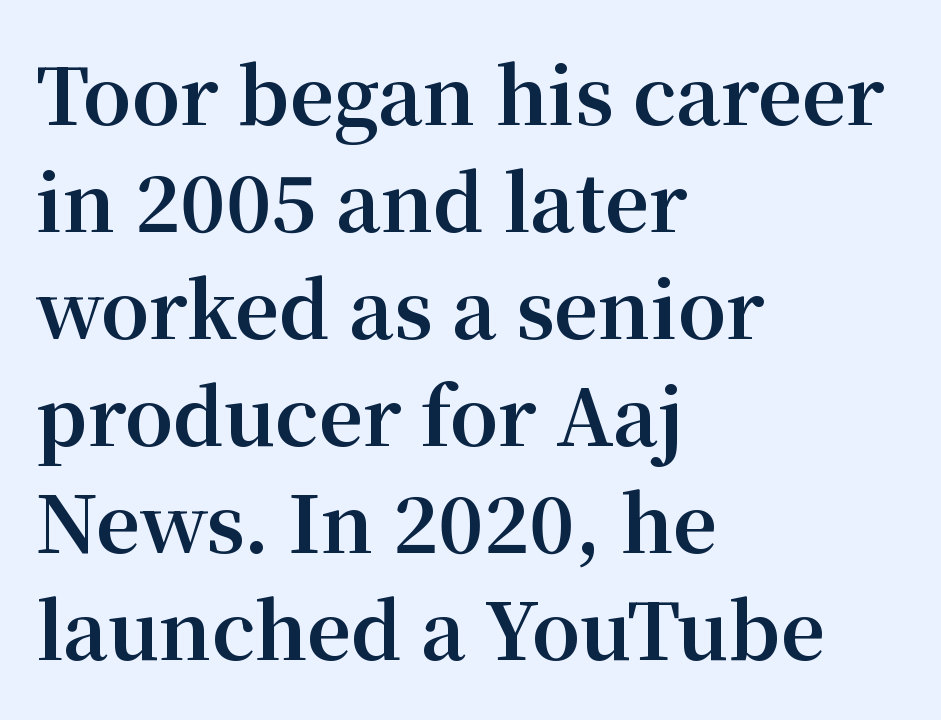
The image shows 77 px bold serif type, upright; set left-aligned, normal line spacing (1.39x), normal letter spacing, not underlined; medium stroke contrast and a medium x-height.
